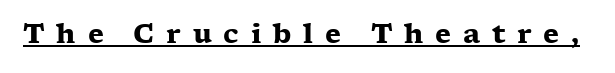
The image shows 26 px bold type, upright; set unusually wide letter spacing (+0.45 em), underlined.
